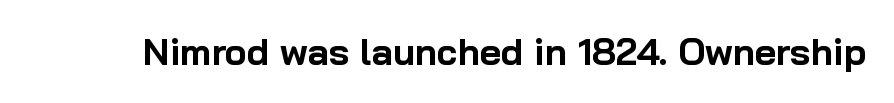
{"serif": "no", "italic": "no", "bold": "yes", "weight": "bold", "width": "normal", "stroke_contrast": "low", "x_height": "medium", "monospaced": "no", "underline": "no", "letter_spacing": "normal", "letter_spacing_em": 0.0, "glyph_px": 37}
